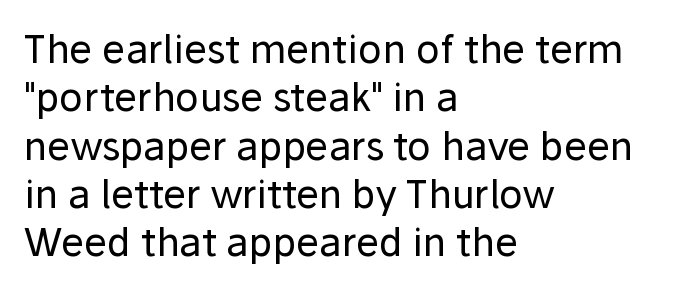
The image shows 39 px regular-weight sans-serif type, upright; set left-aligned, line spacing 1.24x, normal letter spacing, not underlined; low stroke contrast and a medium x-height.
